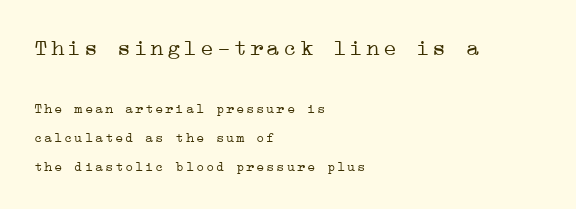
The image shows 23 px text type, upright; set left-aligned, loose line spacing (2.07x), not underlined; the first (top) block is 1.64x larger.
